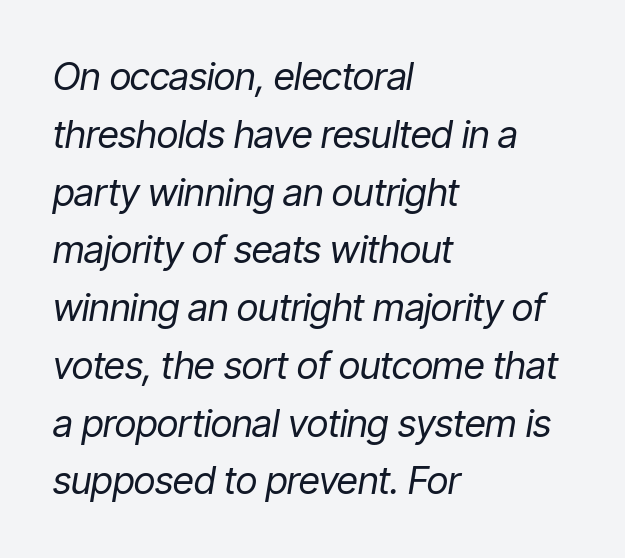
{"italic": "yes", "lean": "right", "slant_degrees": 9, "bold": "no", "weight": "regular", "width": "condensed", "stroke_contrast": "low", "x_height": "medium", "monospaced": "no", "underline": "no", "align": "left", "line_spacing": "normal", "line_spacing_ratio": 1.52, "letter_spacing": "normal", "letter_spacing_em": 0.0, "glyph_px": 38}
